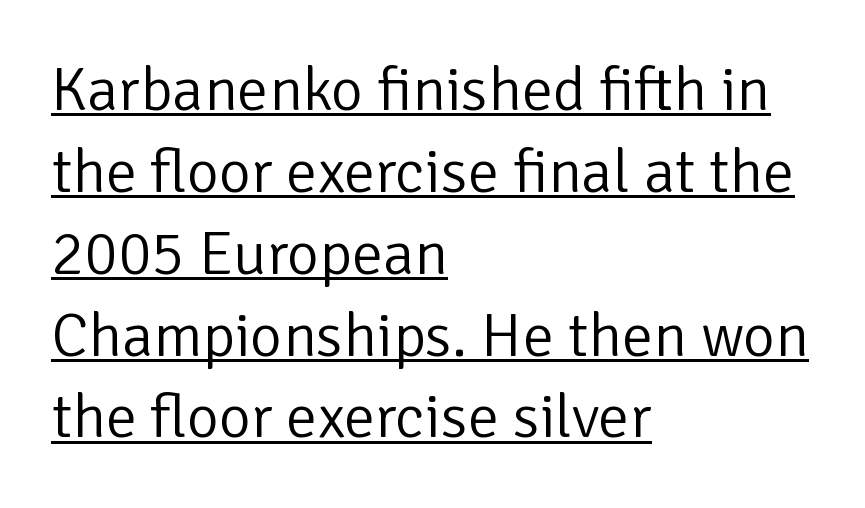
The image shows 62 px light sans-serif type, upright; set left-aligned, normal line spacing (1.32x), normal letter spacing, underlined; low stroke contrast and a medium x-height.
